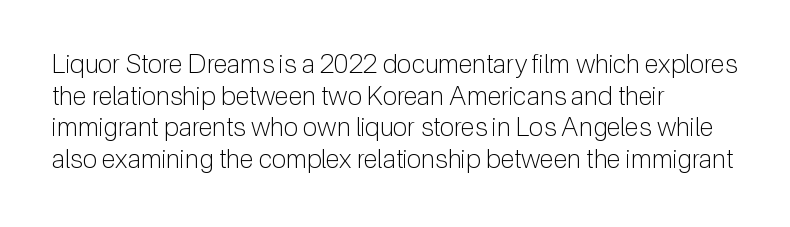
Nope, not italic — everything's standing straight. The font is comparable to plain body text, perhaps lighter. Inter-character spacing is left at the font's built-in metrics. The zone under the glyphs is completely vacant. These lines are set flush left with a ragged right edge.
